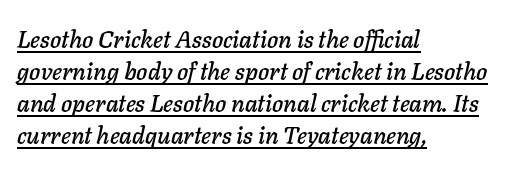
{"italic": "yes", "lean": "right", "slant_degrees": 11, "underline": "yes", "align": "left", "line_spacing": "normal", "line_spacing_ratio": 1.34, "letter_spacing": "normal", "letter_spacing_em": 0.0, "glyph_px": 24}
